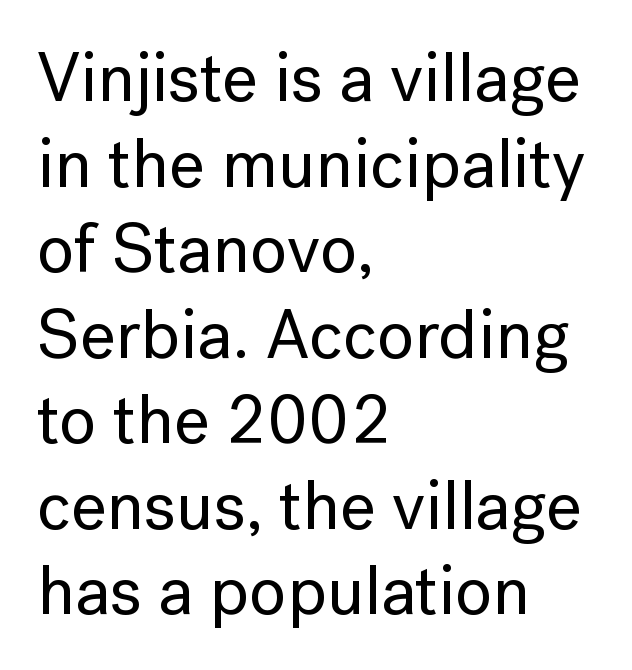
{"serif": "no", "italic": "no", "width": "normal", "stroke_contrast": "low", "x_height": "medium", "monospaced": "no", "underline": "no", "align": "left", "line_spacing_ratio": 1.24, "letter_spacing": "normal", "letter_spacing_em": 0.0, "glyph_px": 69}
